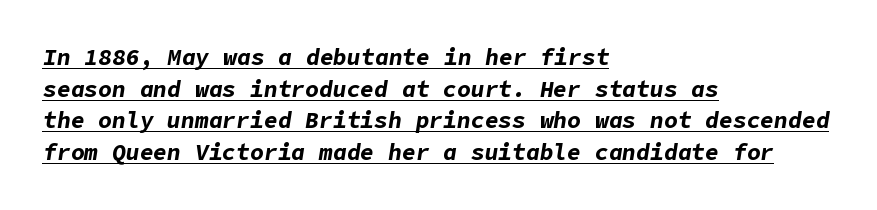
{"italic": "yes", "lean": "right", "slant_degrees": 9, "bold": "yes", "underline": "yes", "align": "left", "line_spacing": "normal", "line_spacing_ratio": 1.38, "letter_spacing": "normal", "letter_spacing_em": 0.0, "glyph_px": 23}
